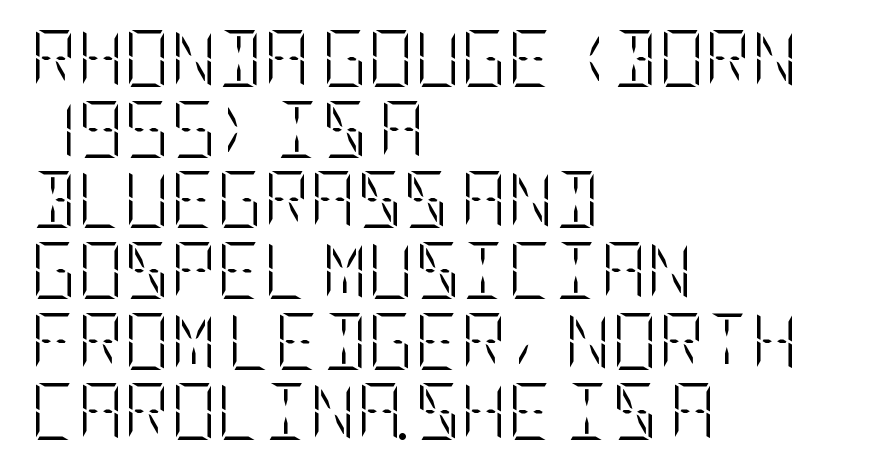
The image shows 57 px light, condensed type, upright; set left-aligned, line spacing 1.24x, normal letter spacing, not underlined; low stroke contrast and a large x-height.
